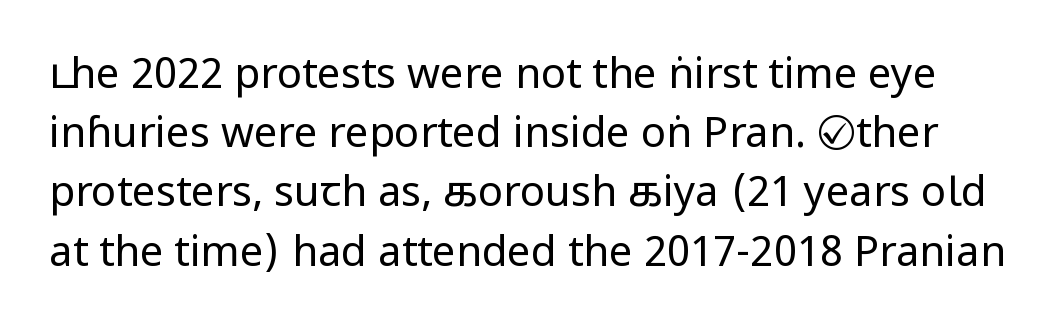
The image shows 42 px regular-weight, condensed sans-serif type, upright; set normal line spacing (1.41x), normal letter spacing, not underlined; low stroke contrast and a large x-height.
